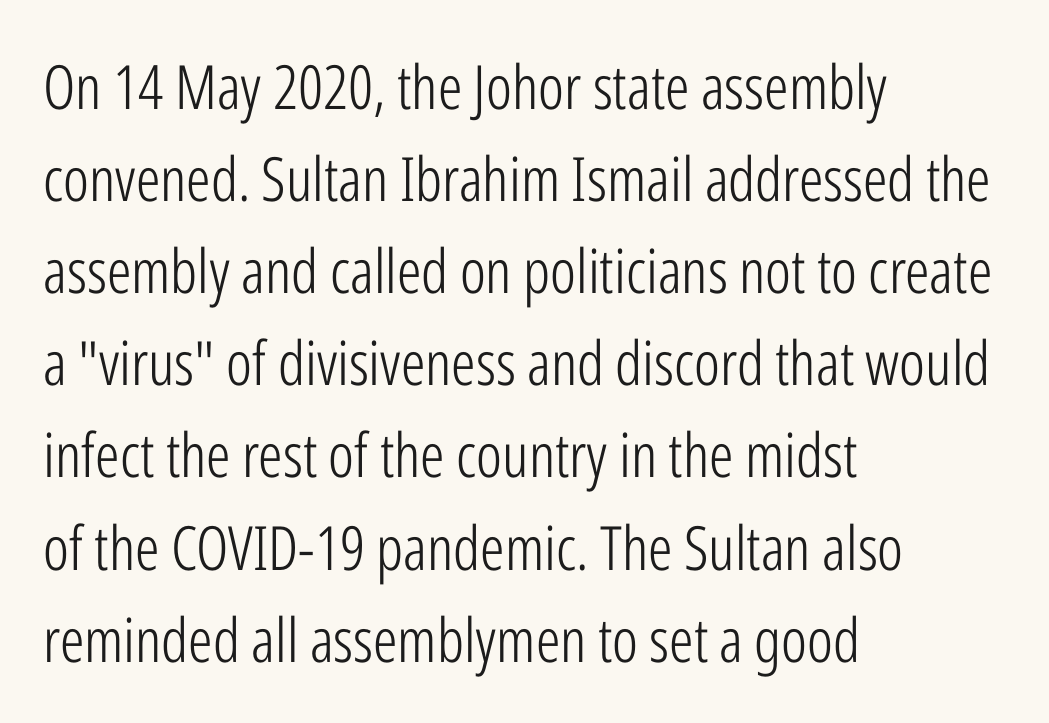
The image shows 61 px light, condensed sans-serif type, upright; set left-aligned, normal line spacing (1.51x), normal letter spacing, not underlined; low stroke contrast and a medium x-height.
